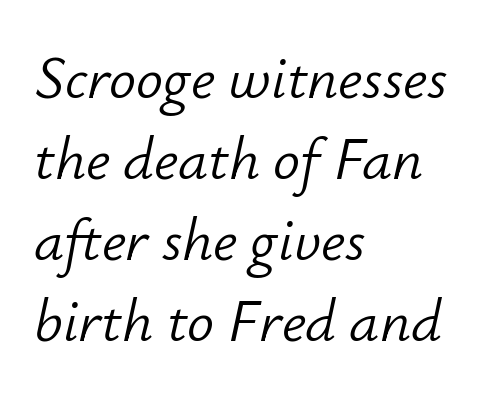
{"italic": "yes", "lean": "right", "slant_degrees": 12, "bold": "no", "weight": "light", "width": "normal", "stroke_contrast": "low", "x_height": "small", "monospaced": "no", "underline": "no", "align": "left", "line_spacing": "normal", "line_spacing_ratio": 1.35, "letter_spacing": "normal", "letter_spacing_em": 0.0, "glyph_px": 60}
